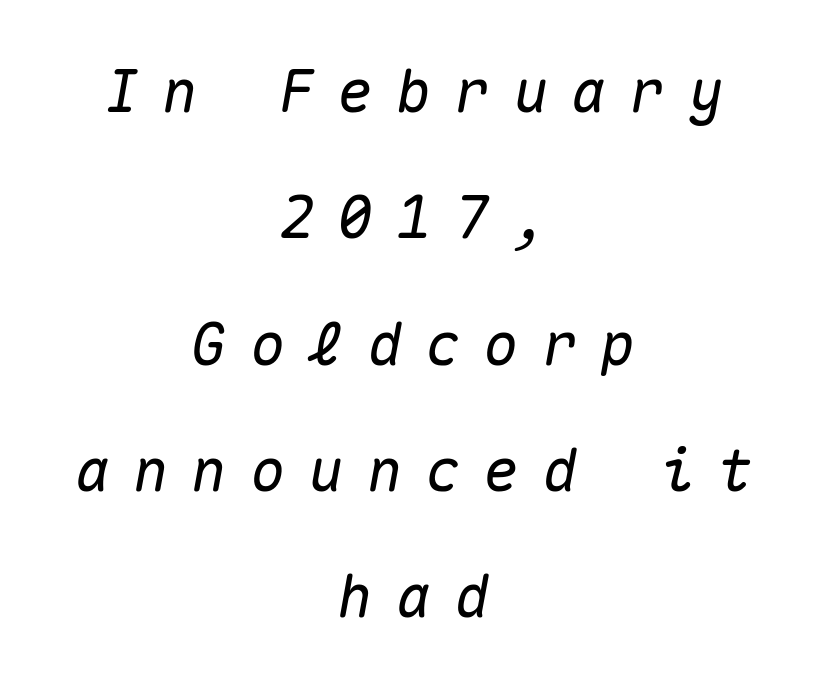
The image shows 59 px text type, italic (leaning right), monospaced; set centered, loose line spacing (2.14x), unusually wide letter spacing (+0.39 em), not underlined; medium stroke contrast and a medium x-height.
